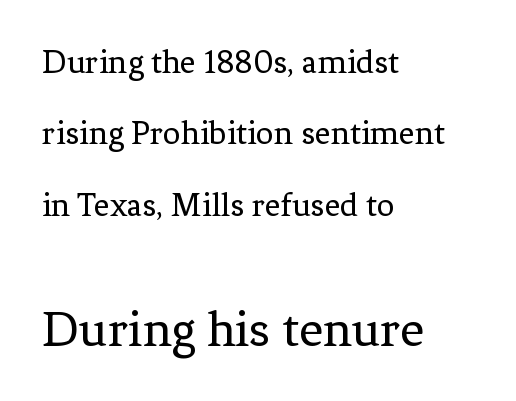
{"serif": "yes", "italic": "no", "bold": "no", "weight": "regular", "width": "normal", "stroke_contrast": "low", "x_height": "medium", "monospaced": "no", "underline": "no", "align": "left", "line_spacing": "loose", "line_spacing_ratio": 2.04, "letter_spacing": "normal", "letter_spacing_em": 0.0, "larger_block": "second", "size_ratio": 1.51, "glyph_px": 53}
